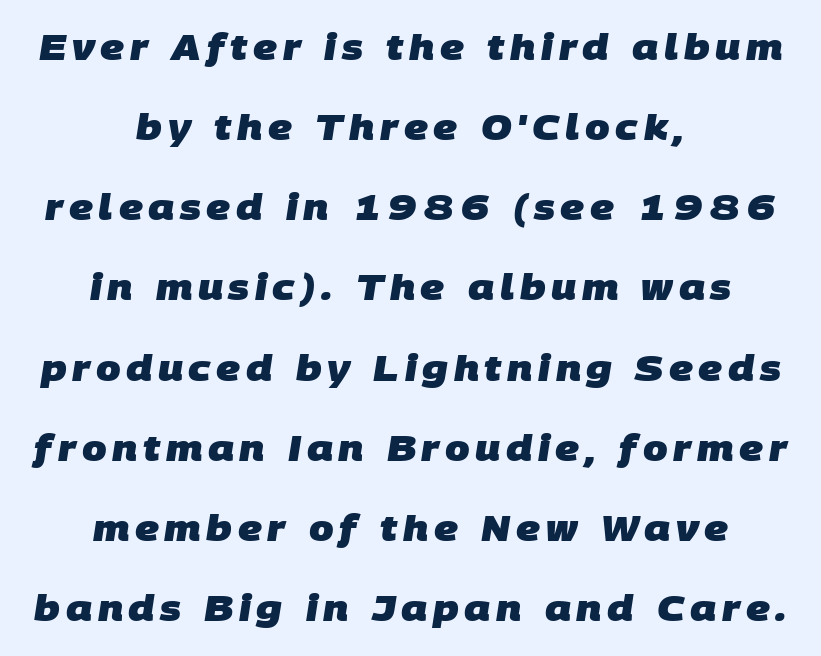
{"serif": "no", "bold": "yes", "weight": "heavy", "width": "normal", "stroke_contrast": "low", "x_height": "large", "monospaced": "no", "underline": "no", "align": "center", "line_spacing": "loose", "line_spacing_ratio": 2.29, "glyph_px": 35}
